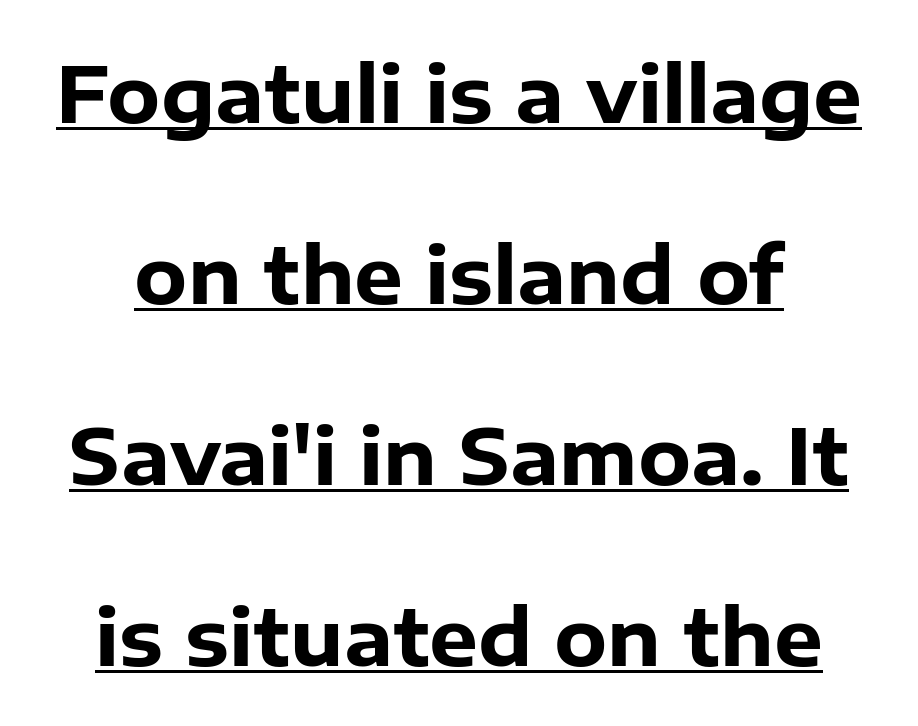
The image shows 77 px heavy sans-serif type, upright; set loose line spacing (2.35x), normal letter spacing, underlined; low stroke contrast and a medium x-height.
